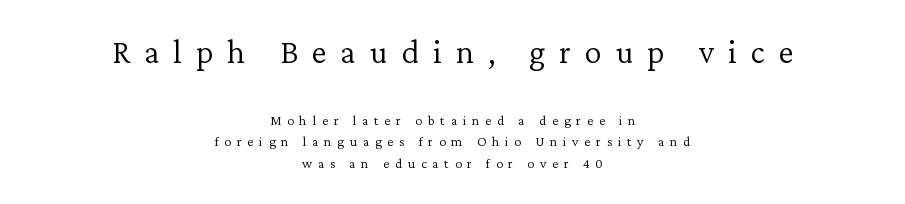
Q: Is the text bold? A: No.
Q: Is the text italic (slanted)? A: No, it is upright.
Q: Is the typeface a serif or a sans-serif typeface? A: Serif.
Q: Is the text underlined? A: No.
Q: How is the paragraph aligned? A: Centered.
Q: Is the spacing between letters normal or unusually wide? A: Unusually wide.
Q: Is the spacing between lines tight, normal or loose? A: Normal.
Q: Which block of text is set in a larger size, the first (top) or the second (bottom)? A: The first (top) one.
Q: Width (condensed, normal, or wide)? A: Normal.
Q: Stroke contrast? A: Low.
Q: x-height? A: Medium.
Q: Monospaced? A: No.
